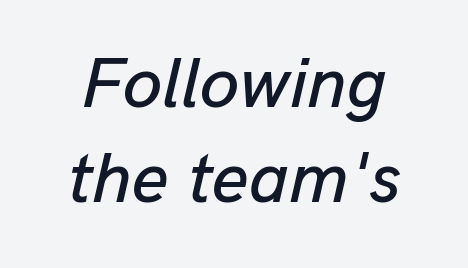
The image shows 71 px text type, italic (leaning right); set normal line spacing (1.34x), normal letter spacing, not underlined; low stroke contrast and a medium x-height.
